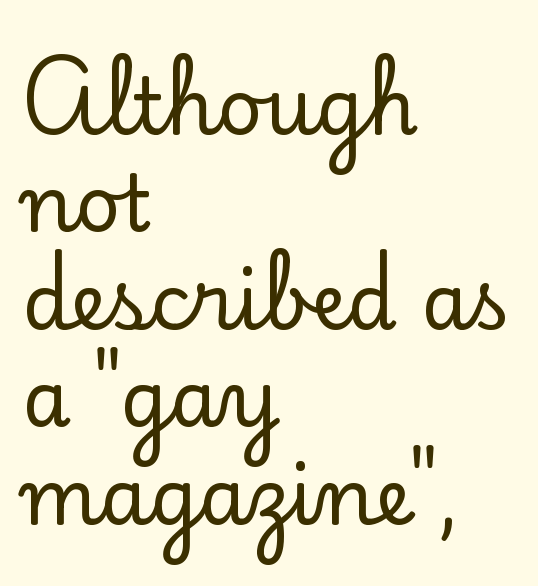
Q: Is the text italic (slanted)? A: No, it is upright.
Q: Is the typeface a serif or a sans-serif typeface? A: Serif.
Q: Is the text underlined? A: No.
Q: How is the paragraph aligned? A: Left-aligned.
Q: Is the spacing between letters normal or unusually wide? A: Normal.
Q: Is the spacing between lines tight, normal or loose? A: Normal.
Q: Width (condensed, normal, or wide)? A: Normal.
Q: Stroke contrast? A: Low.
Q: x-height? A: Small.
Q: Monospaced? A: No.
